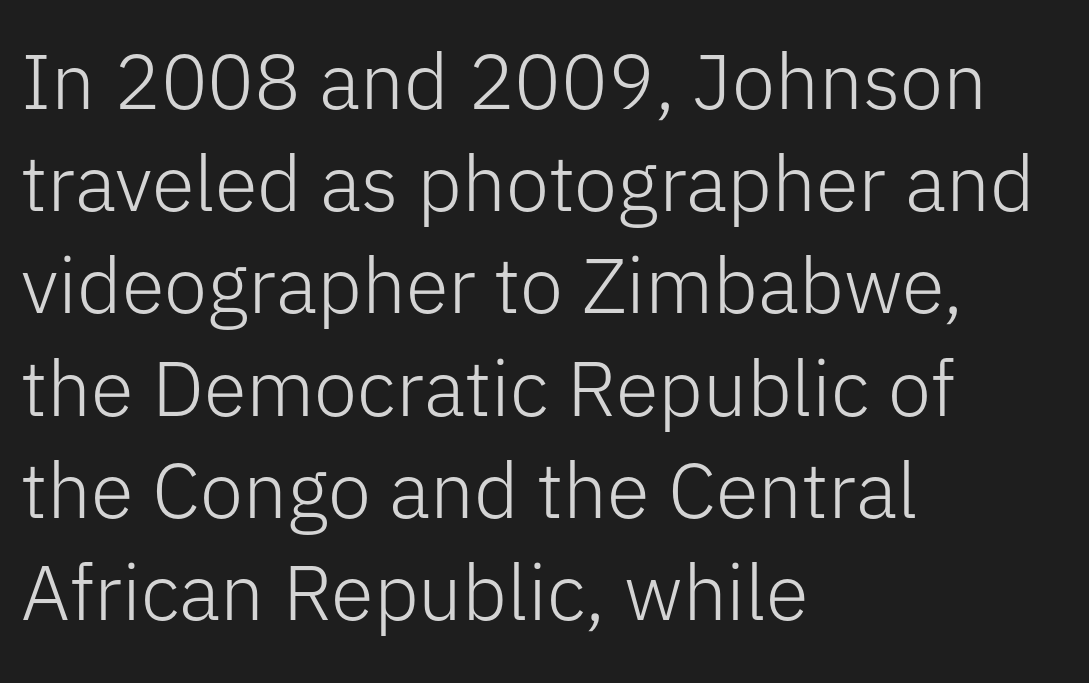
{"serif": "no", "italic": "no", "bold": "no", "weight": "light", "width": "normal", "stroke_contrast": "low", "x_height": "medium", "monospaced": "no", "underline": "no", "align": "left", "line_spacing": "normal", "line_spacing_ratio": 1.31, "letter_spacing": "normal", "letter_spacing_em": 0.0, "glyph_px": 78}
